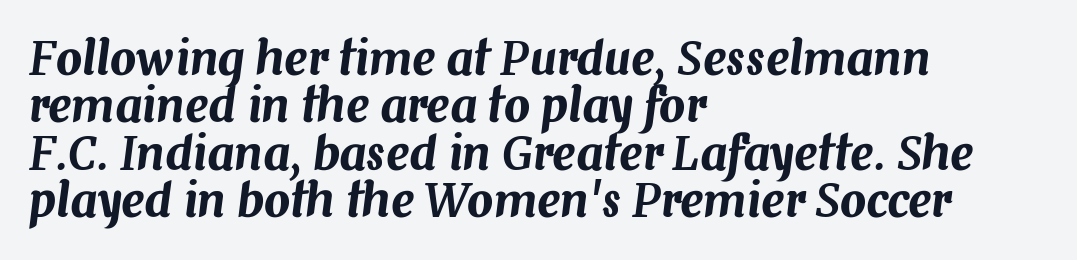
The image shows 46 px text type, italic (leaning right); set left-aligned, tight line spacing (1.03x), normal letter spacing, not underlined; medium stroke contrast and a medium x-height.
